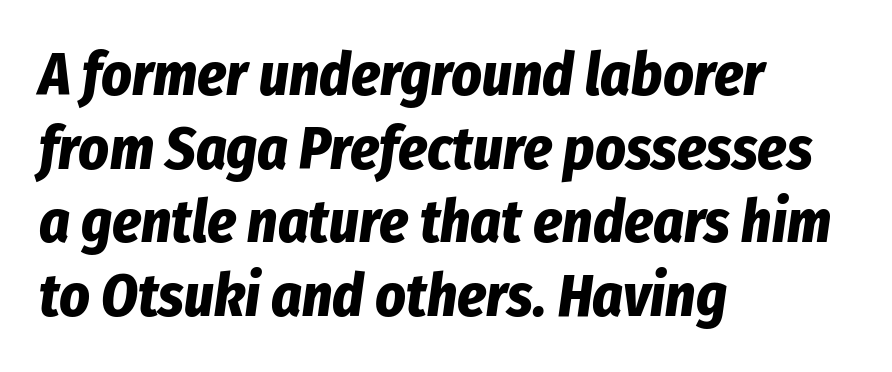
{"italic": "yes", "lean": "right", "slant_degrees": 8, "bold": "yes", "weight": "bold", "width": "condensed", "stroke_contrast": "low", "x_height": "medium", "monospaced": "no", "underline": "no", "align": "left", "line_spacing": "normal", "line_spacing_ratio": 1.25, "letter_spacing": "normal", "letter_spacing_em": 0.0, "glyph_px": 59}
